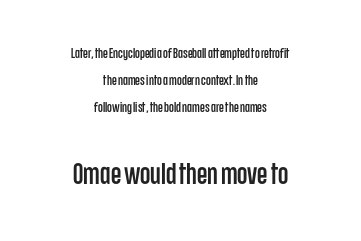
Q: Is the text italic (slanted)? A: No, it is upright.
Q: Is the typeface a serif or a sans-serif typeface? A: Sans-serif.
Q: Is the text underlined? A: No.
Q: How is the paragraph aligned? A: Centered.
Q: Is the spacing between letters normal or unusually wide? A: Normal.
Q: Is the spacing between lines tight, normal or loose? A: Loose.
Q: Which block of text is set in a larger size, the first (top) or the second (bottom)? A: The second (bottom) one.
Q: Width (condensed, normal, or wide)? A: Condensed.
Q: Stroke contrast? A: Low.
Q: x-height? A: Large.
Q: Monospaced? A: No.
